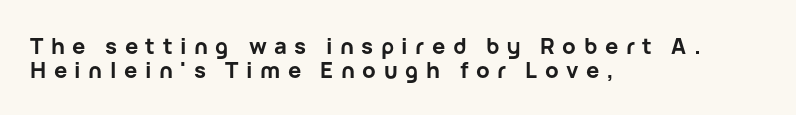
The image shows 22 px bold type, upright; set left-aligned, tight line spacing (1.09x), unusually wide letter spacing (+0.34 em), not underlined.
